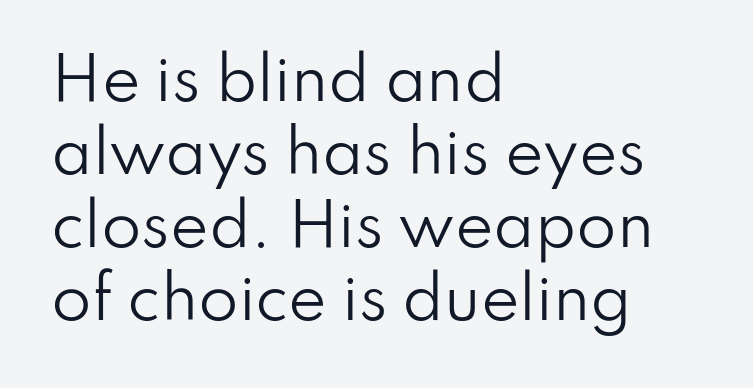
Q: Is the text bold? A: No.
Q: Is the text italic (slanted)? A: No, it is upright.
Q: Is the typeface a serif or a sans-serif typeface? A: Sans-serif.
Q: Is the text underlined? A: No.
Q: How is the paragraph aligned? A: Left-aligned.
Q: Is the spacing between letters normal or unusually wide? A: Normal.
Q: Is the spacing between lines tight, normal or loose? A: Normal.
Q: Width (condensed, normal, or wide)? A: Normal.
Q: Stroke contrast? A: Low.
Q: x-height? A: Small.
Q: Monospaced? A: No.
